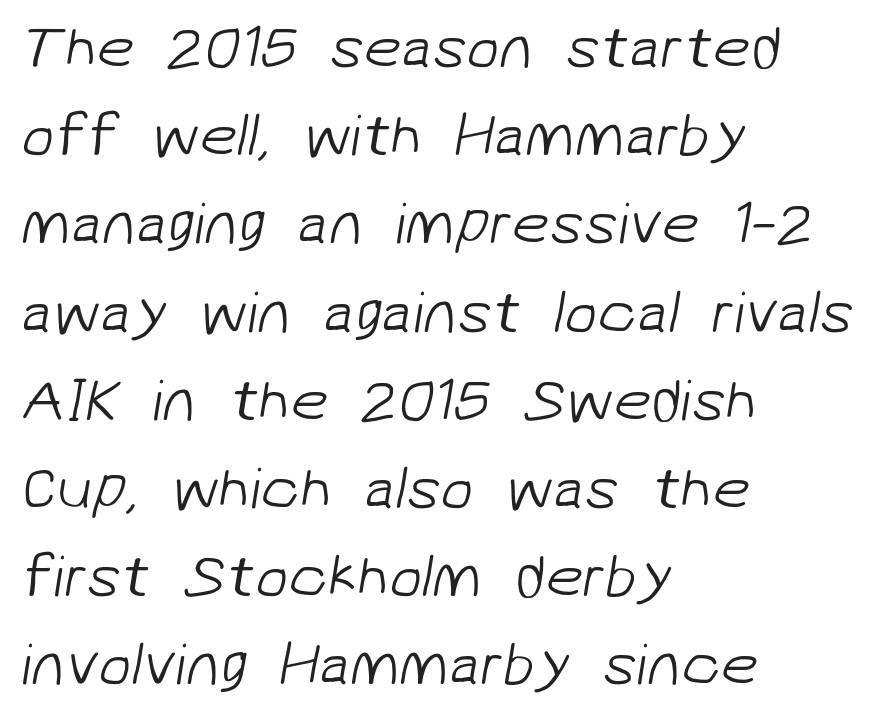
Note the varied advance widths — an 'i' is clearly narrower than an 'm'. Look at the tracking — it's just the regular setting, nothing added. Regarding leading, the lines here are spaced in the standard way. Is this a heavy cut? Hardly; it is regular or lighter.
